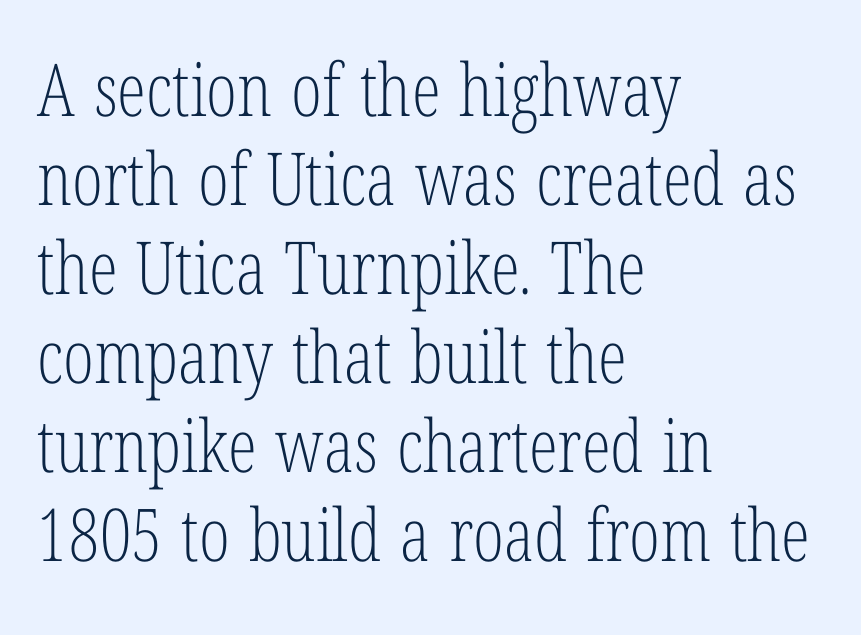
This is the regular roman posture of the typeface. The weight would be labelled regular, book, light, or lighter still. The zone under the glyphs is completely vacant. Short and long lines alike share a common starting point at left. The gaps between neighbouring characters are ordinary and unremarkable. Varying glyph widths throughout — classic text-font behaviour.
